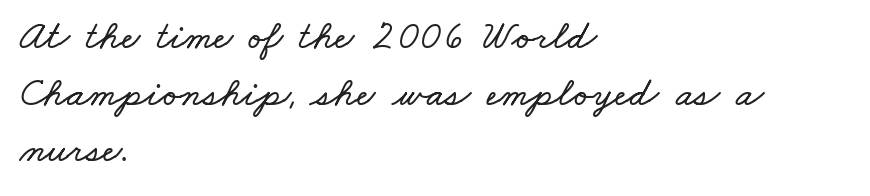
Q: Is the text underlined? A: No.
Q: How is the paragraph aligned? A: Left-aligned.
Q: Is the spacing between letters normal or unusually wide? A: Normal.
Q: Is the spacing between lines tight, normal or loose? A: Normal.
Q: Width (condensed, normal, or wide)? A: Wide.
Q: Stroke contrast? A: Low.
Q: x-height? A: Small.
Q: Monospaced? A: No.
